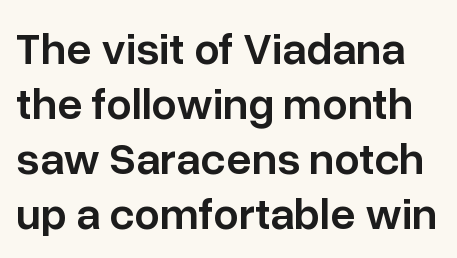
{"serif": "no", "italic": "no", "bold": "semi", "weight": "semibold", "width": "normal", "stroke_contrast": "low", "x_height": "medium", "monospaced": "no", "underline": "no", "line_spacing_ratio": 1.22, "letter_spacing": "normal", "letter_spacing_em": 0.0, "glyph_px": 45}
